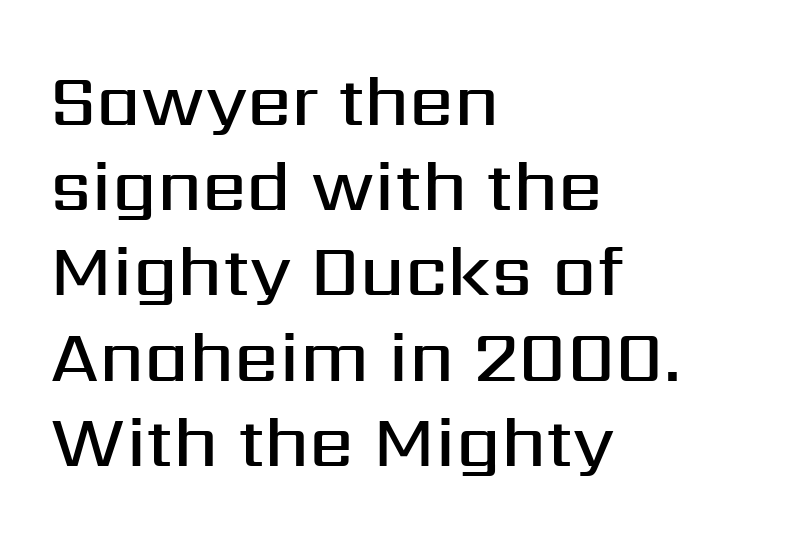
{"serif": "no", "italic": "no", "bold": "semi", "weight": "semibold", "width": "normal", "stroke_contrast": "medium", "x_height": "medium", "monospaced": "no", "underline": "no", "align": "left", "line_spacing_ratio": 1.2, "letter_spacing": "normal", "letter_spacing_em": 0.0, "glyph_px": 71}
